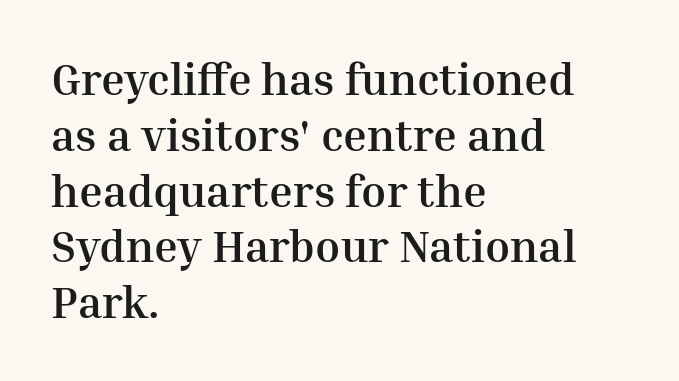
Q: Is the text bold? A: Yes.
Q: Is the text italic (slanted)? A: No, it is upright.
Q: Is the typeface a serif or a sans-serif typeface? A: Serif.
Q: Is the text underlined? A: No.
Q: How is the paragraph aligned? A: Left-aligned.
Q: Is the spacing between letters normal or unusually wide? A: Normal.
Q: Width (condensed, normal, or wide)? A: Normal.
Q: Stroke contrast? A: Medium.
Q: x-height? A: Medium.
Q: Monospaced? A: No.
